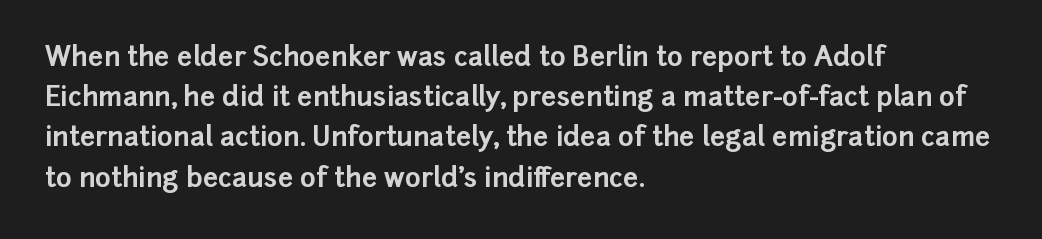
The rag falls on the right side of this text block. The axis of the letterforms is exactly vertical. Descender tails drop into unmarked territory. Inter-character spacing is left at the font's built-in metrics. Heavy, bold letterforms.
